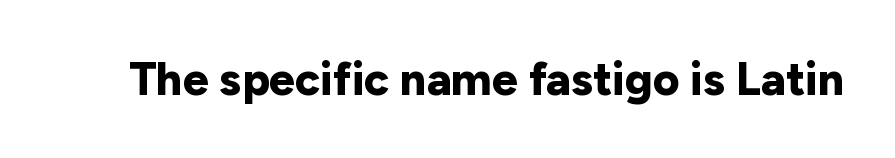
The image shows 46 px bold sans-serif type, upright; set normal letter spacing, not underlined; low stroke contrast and a medium x-height.
